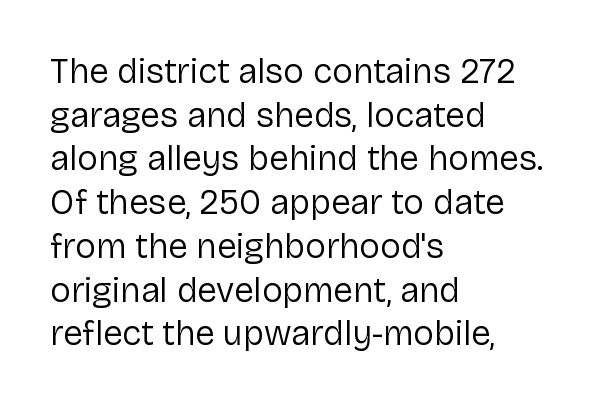
Caption: face not bold, strokes unweighted. This sample has the flowing, uneven cadence of proportional lettering. Serifs: no, the terminals of the letterforms are clean. Nobody drew a line under any word here.
